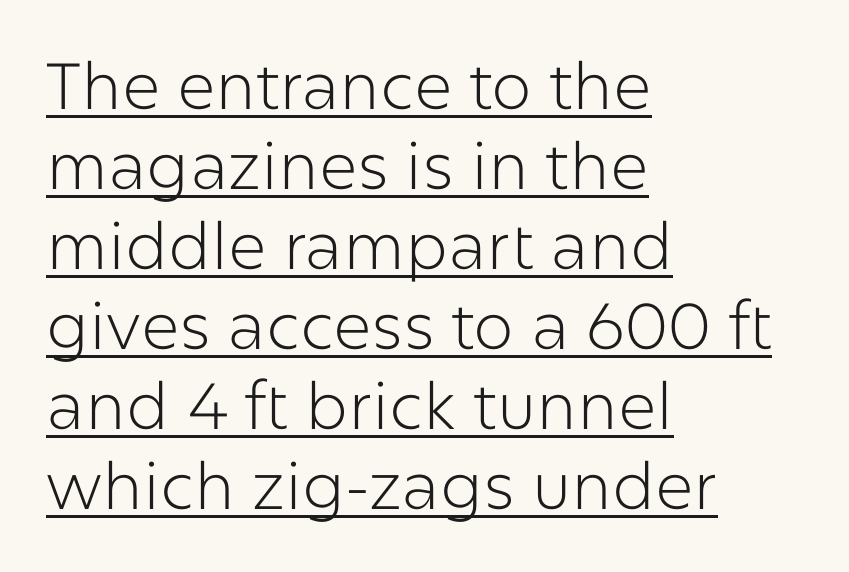
Q: Is the text bold? A: No.
Q: Is the text italic (slanted)? A: No, it is upright.
Q: Is the typeface a serif or a sans-serif typeface? A: Sans-serif.
Q: Is the text underlined? A: Yes.
Q: How is the paragraph aligned? A: Left-aligned.
Q: Is the spacing between letters normal or unusually wide? A: Normal.
Q: Width (condensed, normal, or wide)? A: Normal.
Q: Stroke contrast? A: Low.
Q: x-height? A: Medium.
Q: Monospaced? A: No.
